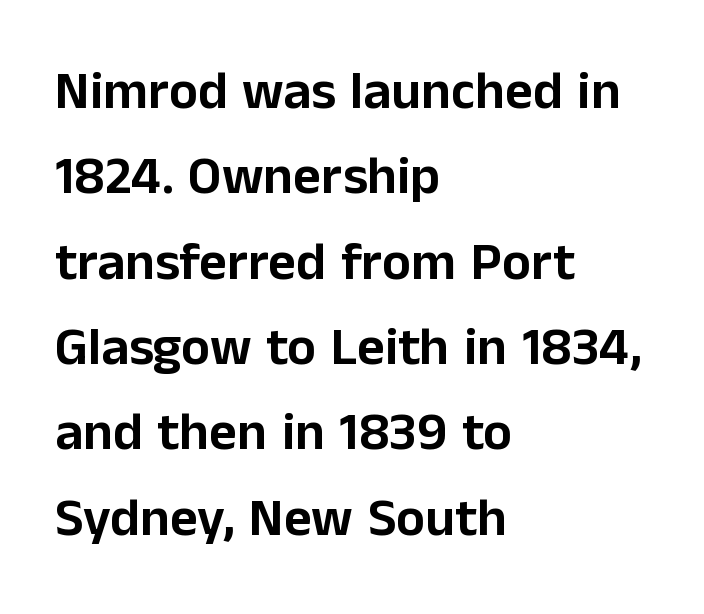
The image shows 54 px sans-serif type, upright; set left-aligned, normal line spacing (1.58x), normal letter spacing, not underlined; low stroke contrast and a medium x-height.
